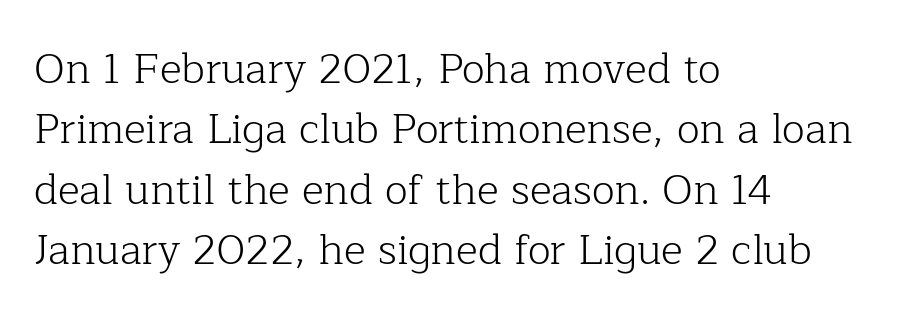
{"serif": "yes", "italic": "no", "bold": "no", "weight": "light", "width": "normal", "stroke_contrast": "low", "x_height": "medium", "monospaced": "no", "underline": "no", "align": "left", "line_spacing": "normal", "line_spacing_ratio": 1.44, "letter_spacing": "normal", "letter_spacing_em": 0.0, "glyph_px": 42}
